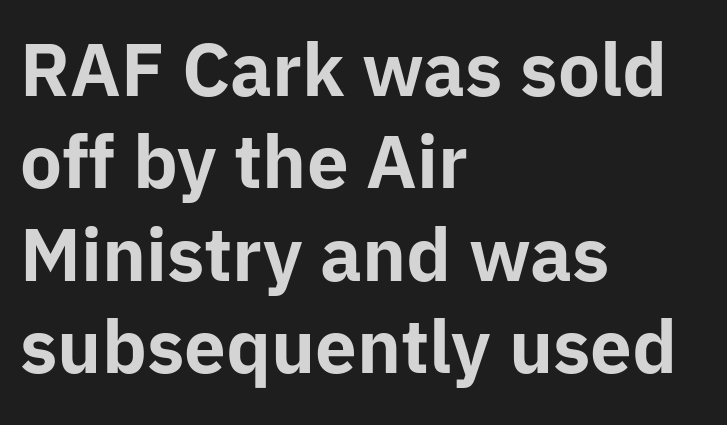
{"serif": "no", "italic": "no", "bold": "yes", "weight": "bold", "width": "normal", "stroke_contrast": "low", "x_height": "medium", "monospaced": "no", "underline": "no", "align": "left", "line_spacing": "normal", "line_spacing_ratio": 1.3, "letter_spacing": "normal", "letter_spacing_em": 0.0, "glyph_px": 71}
